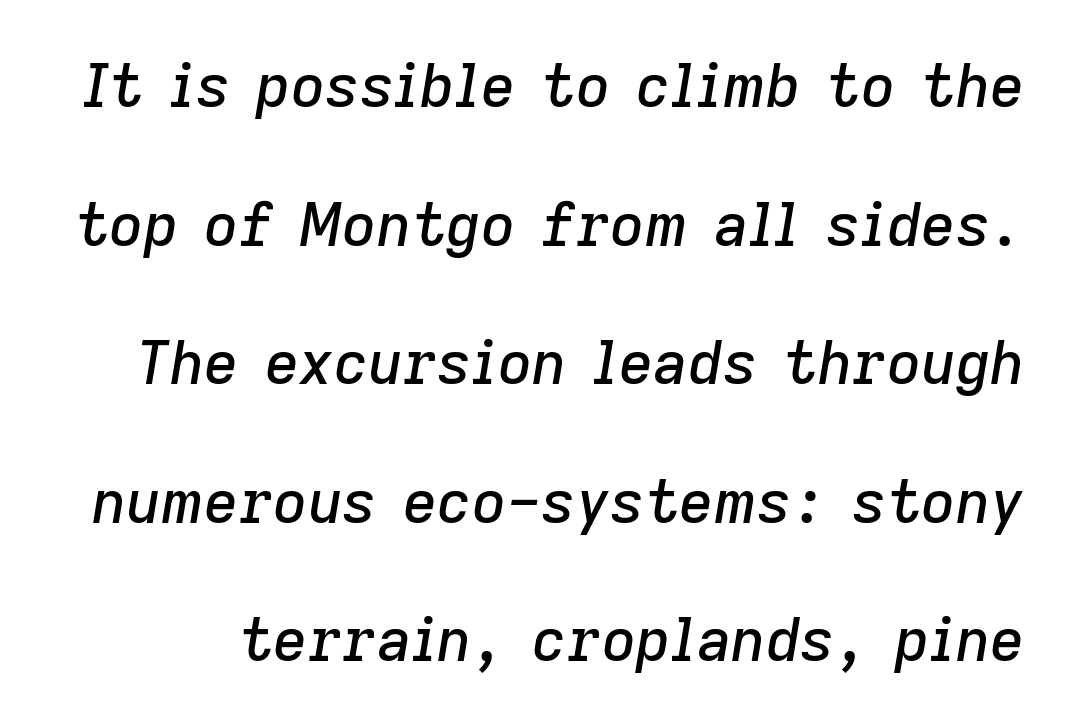
Q: Is the text italic (slanted)? A: Yes, it leans right by about 9 degrees.
Q: Is the text underlined? A: No.
Q: Is the spacing between letters normal or unusually wide? A: Normal.
Q: Is the spacing between lines tight, normal or loose? A: Loose.
Q: Width (condensed, normal, or wide)? A: Normal.
Q: Stroke contrast? A: Low.
Q: x-height? A: Medium.
Q: Monospaced? A: No.
